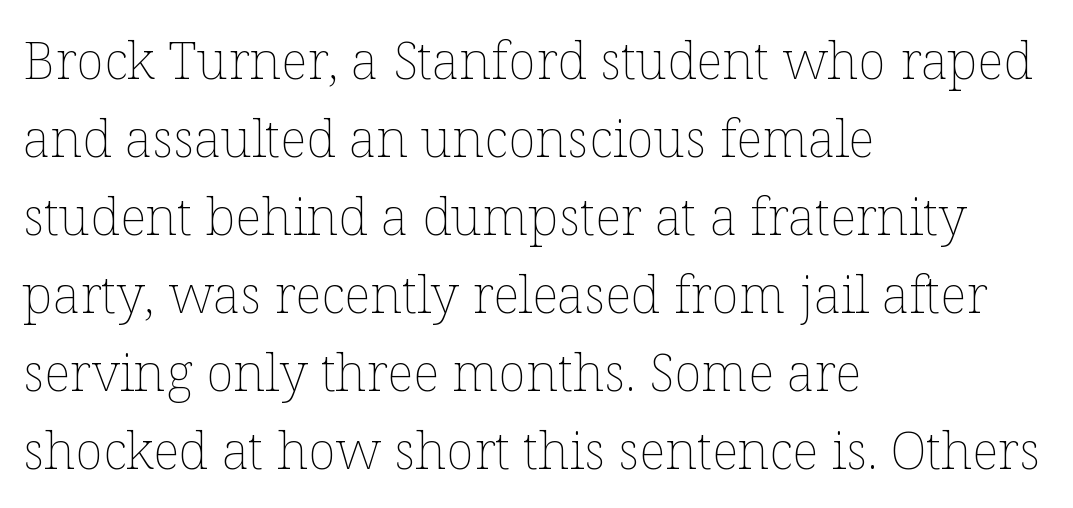
{"italic": "no", "bold": "no", "weight": "thin", "width": "normal", "stroke_contrast": "low", "x_height": "medium", "monospaced": "no", "underline": "no", "align": "left", "line_spacing": "normal", "line_spacing_ratio": 1.5, "letter_spacing": "normal", "letter_spacing_em": 0.0, "glyph_px": 52}
